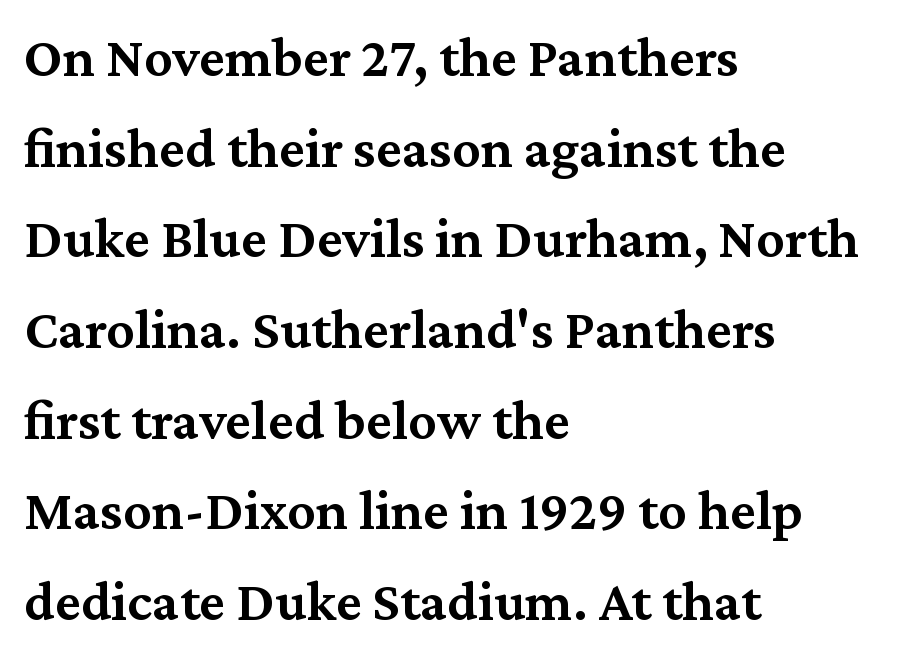
The image shows 57 px semibold serif type, upright; set left-aligned, normal line spacing (1.59x), normal letter spacing, not underlined; medium stroke contrast and a medium x-height.
